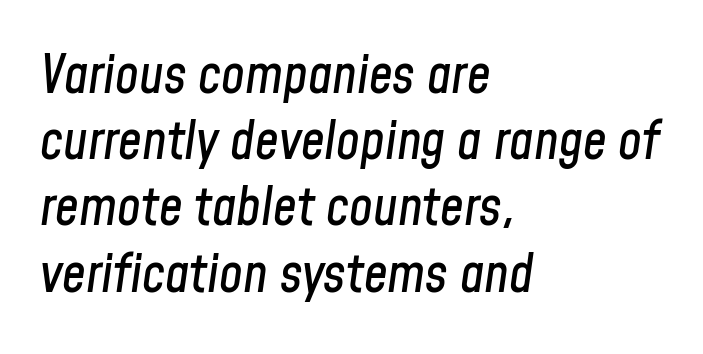
The image shows 53 px condensed type, italic (leaning right); set left-aligned, normal line spacing (1.25x), normal letter spacing, not underlined; low stroke contrast and a medium x-height.
